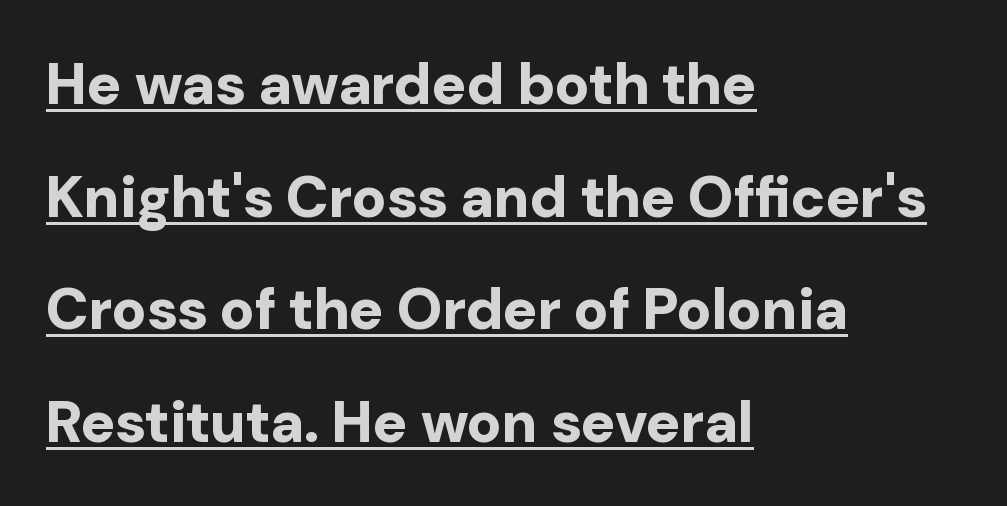
Horizontally, the lines are justified to the leading edge only. Looks like someone drew a line under every word here. Characters follow at the spacing the type designer built in. The type sits square on the baseline with zero lean.
